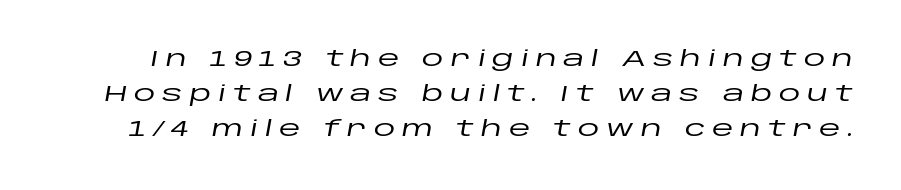
If you measured baseline to baseline, you'd find a middling distance. Descender tails drop into unmarked territory. Style check: oblique. The type is letterspaced generously, with wide tracking.
